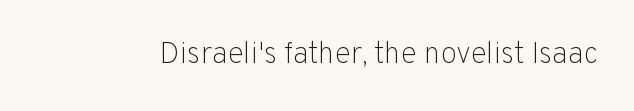
Q: Is the text bold? A: No.
Q: Is the text italic (slanted)? A: No, it is upright.
Q: Is the typeface a serif or a sans-serif typeface? A: Sans-serif.
Q: Is the text underlined? A: No.
Q: Is the spacing between letters normal or unusually wide? A: Normal.
Q: Width (condensed, normal, or wide)? A: Normal.
Q: Stroke contrast? A: Low.
Q: x-height? A: Medium.
Q: Monospaced? A: No.
